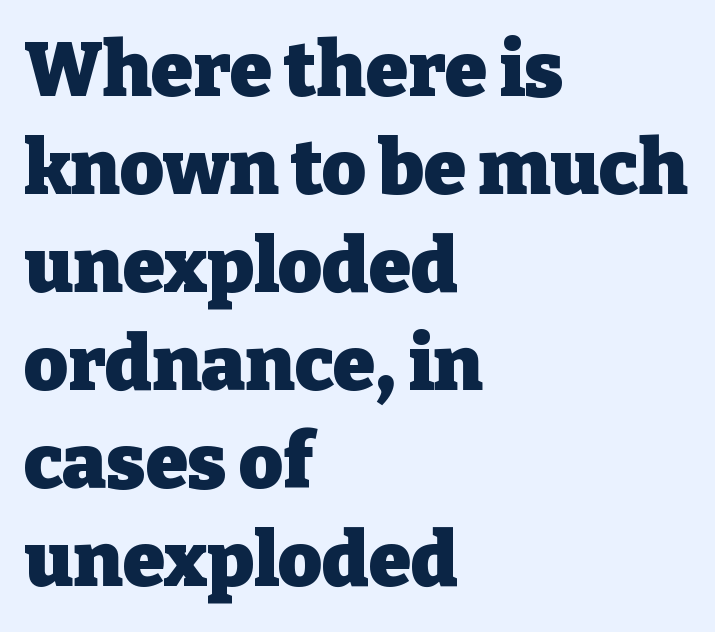
The image shows 76 px heavy serif type, upright; set left-aligned, normal line spacing (1.29x), normal letter spacing, not underlined; low stroke contrast and a medium x-height.
